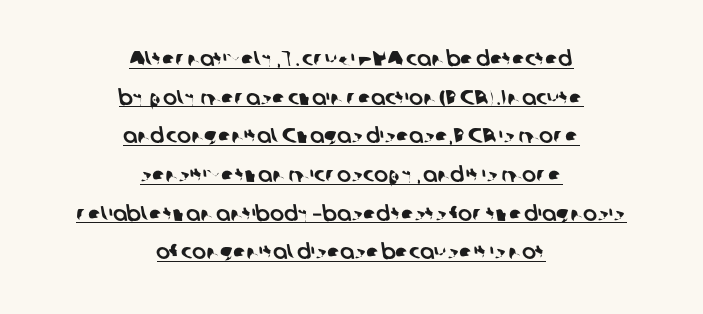
The image shows 21 px text type; set centered, line spacing 1.84x, normal letter spacing, underlined.
